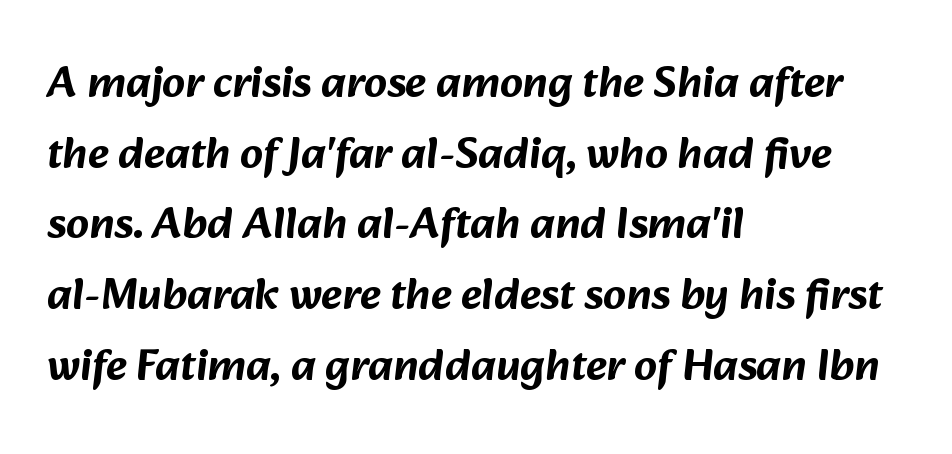
{"serif": "no", "width": "normal", "stroke_contrast": "low", "x_height": "medium", "monospaced": "no", "underline": "no", "align": "left", "line_spacing": "normal", "line_spacing_ratio": 1.57, "letter_spacing": "normal", "letter_spacing_em": 0.0, "glyph_px": 45}
